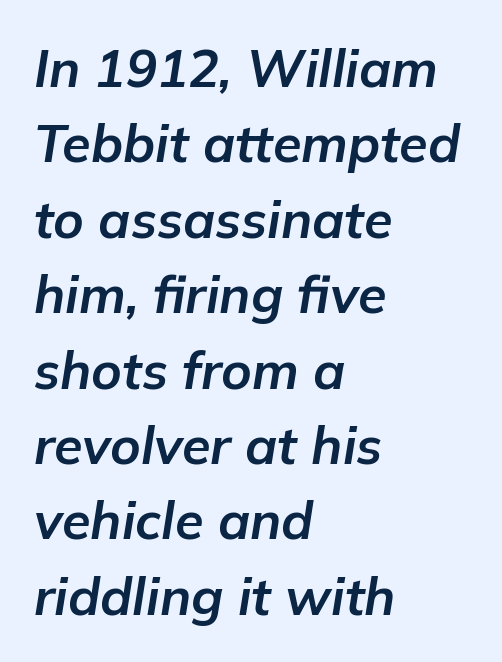
The image shows 52 px bold type, italic (leaning right); set left-aligned, normal line spacing (1.45x), normal letter spacing, not underlined; low stroke contrast and a medium x-height.
